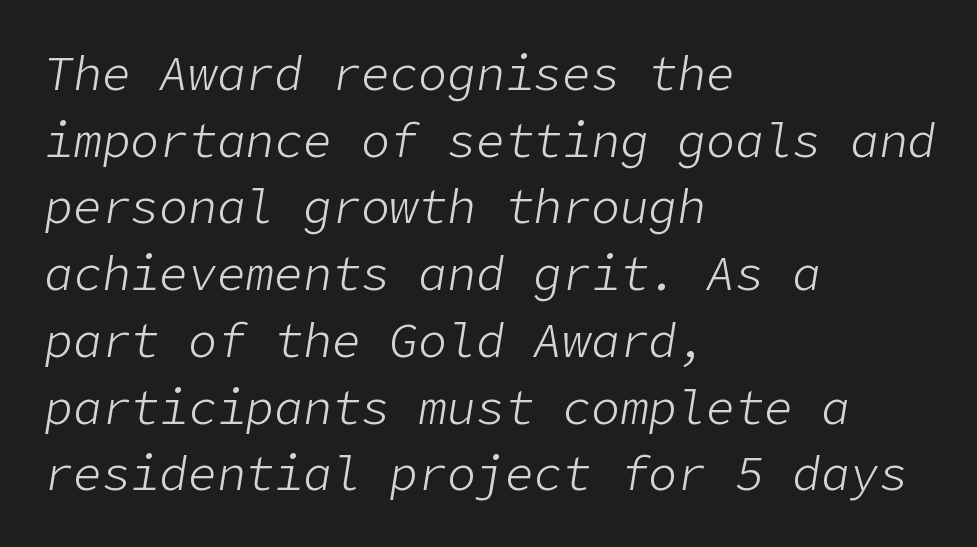
{"italic": "yes", "lean": "right", "slant_degrees": 9, "bold": "no", "weight": "light", "width": "normal", "stroke_contrast": "low", "x_height": "medium", "underline": "no", "align": "left", "line_spacing": "normal", "line_spacing_ratio": 1.39, "letter_spacing": "normal", "letter_spacing_em": 0.0, "glyph_px": 48}
